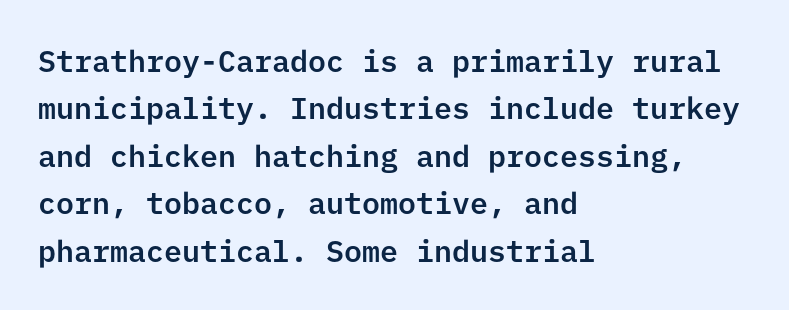
{"serif": "no", "italic": "no", "width": "normal", "stroke_contrast": "low", "x_height": "medium", "underline": "no", "align": "left", "line_spacing": "normal", "line_spacing_ratio": 1.58, "letter_spacing": "normal", "letter_spacing_em": 0.0, "glyph_px": 30}
